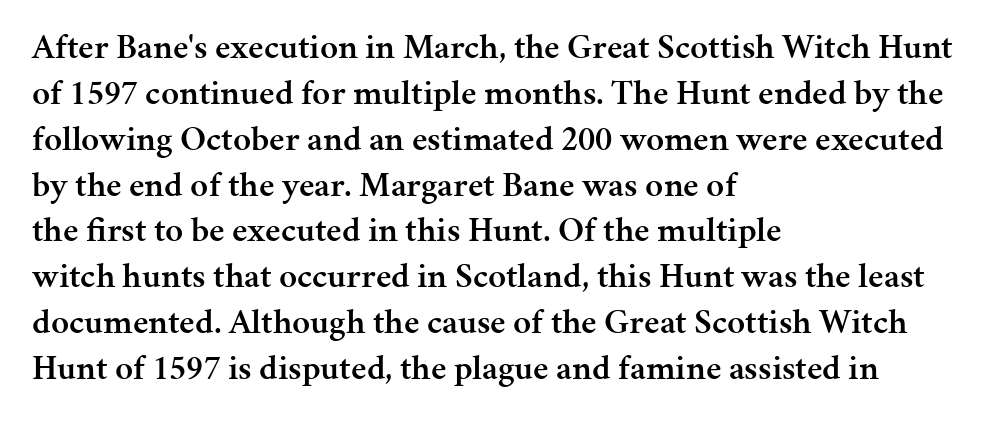
Q: Is the text bold? A: Semi-bold.
Q: Is the text italic (slanted)? A: No, it is upright.
Q: Is the typeface a serif or a sans-serif typeface? A: Serif.
Q: Is the text underlined? A: No.
Q: How is the paragraph aligned? A: Left-aligned.
Q: Is the spacing between letters normal or unusually wide? A: Normal.
Q: Is the spacing between lines tight, normal or loose? A: Normal.
Q: Width (condensed, normal, or wide)? A: Normal.
Q: Stroke contrast? A: Medium.
Q: x-height? A: Medium.
Q: Monospaced? A: No.
